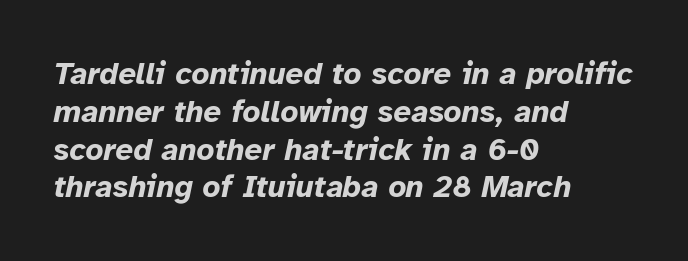
Notice how the stems are inclined rather than vertical — that's the hallmark of italics. Glyph-to-glyph distance matches everyday printed text. The baseline area is clear. These lines are rendered in a variable-pitch font. As a designer I'd log this as weight 700, bold. Casual observation: everything's shoved over to the left.
